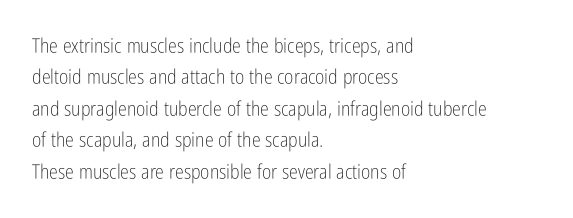
{"italic": "no", "bold": "no", "underline": "no", "align": "left", "line_spacing": "normal", "line_spacing_ratio": 1.57, "letter_spacing": "normal", "letter_spacing_em": 0.0, "glyph_px": 20}
